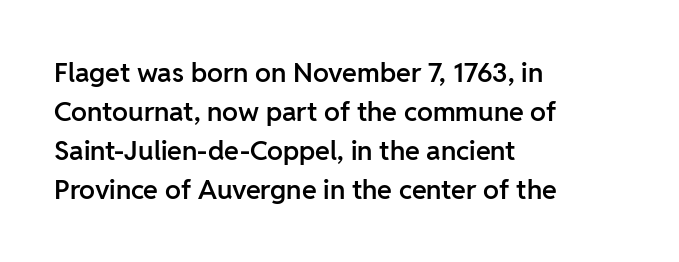
Horizontal alignment here is leftward, the default for most running prose. Semibold letterforms, between regular and bold. Each row of text sits above clean, open space. In terms of posture, this sample is upright. Rows of type keep a routine distance in the vertical direction.
